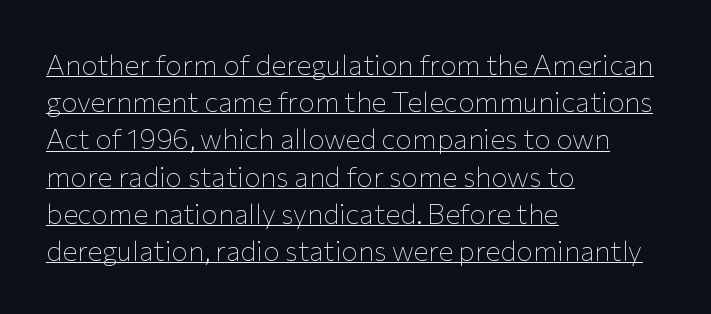
Q: Is the text bold? A: No.
Q: Is the text italic (slanted)? A: No, it is upright.
Q: Is the typeface a serif or a sans-serif typeface? A: Sans-serif.
Q: Is the text underlined? A: Yes.
Q: How is the paragraph aligned? A: Left-aligned.
Q: Is the spacing between letters normal or unusually wide? A: Normal.
Q: Is the spacing between lines tight, normal or loose? A: Normal.
Q: Width (condensed, normal, or wide)? A: Normal.
Q: Stroke contrast? A: Low.
Q: x-height? A: Medium.
Q: Monospaced? A: No.
